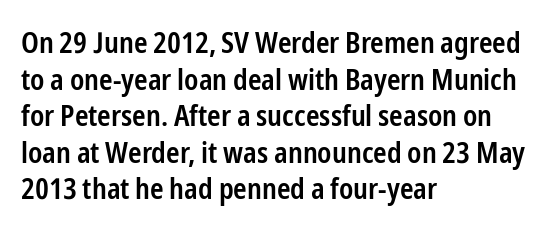
Q: Is the text bold? A: Semi-bold.
Q: Is the text italic (slanted)? A: No, it is upright.
Q: Is the typeface a serif or a sans-serif typeface? A: Sans-serif.
Q: Is the text underlined? A: No.
Q: How is the paragraph aligned? A: Left-aligned.
Q: Is the spacing between letters normal or unusually wide? A: Normal.
Q: Is the spacing between lines tight, normal or loose? A: Normal.
Q: Width (condensed, normal, or wide)? A: Condensed.
Q: Stroke contrast? A: Low.
Q: x-height? A: Medium.
Q: Monospaced? A: No.
